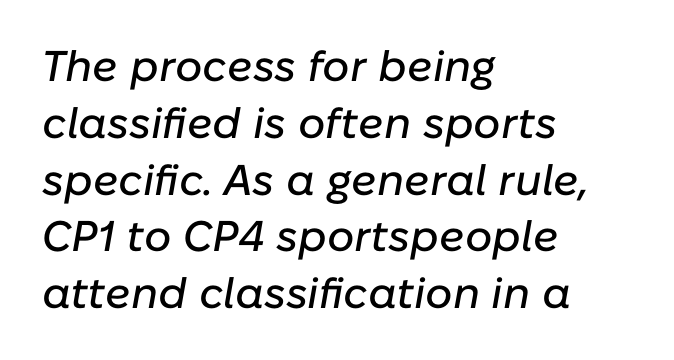
Q: Is the text italic (slanted)? A: Yes, it leans right by about 10 degrees.
Q: Is the text underlined? A: No.
Q: How is the paragraph aligned? A: Left-aligned.
Q: Is the spacing between letters normal or unusually wide? A: Normal.
Q: Is the spacing between lines tight, normal or loose? A: Normal.
Q: Width (condensed, normal, or wide)? A: Normal.
Q: Stroke contrast? A: Low.
Q: x-height? A: Medium.
Q: Monospaced? A: No.
